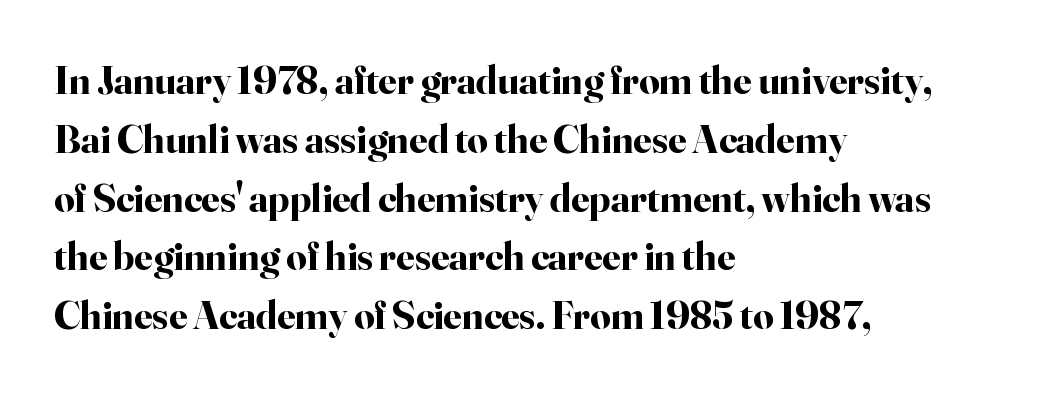
The image shows 40 px bold serif type, upright; set left-aligned, normal line spacing (1.47x), normal letter spacing, not underlined; high stroke contrast and a small x-height.
